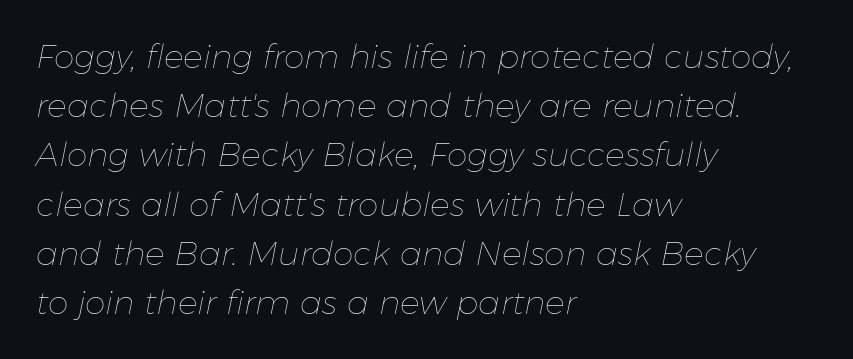
The letterforms sit shoulder to shoulder at normal distance. Visually the block forms a straight wall on the left and a jagged coastline on the right. You could not count columns in this text — the font is proportionally spaced. The block of text has a typical density, with ordinary space between rows. Italic? Definitely — the glyphs are oblique. The font is comparable to plain body text, perhaps lighter.
